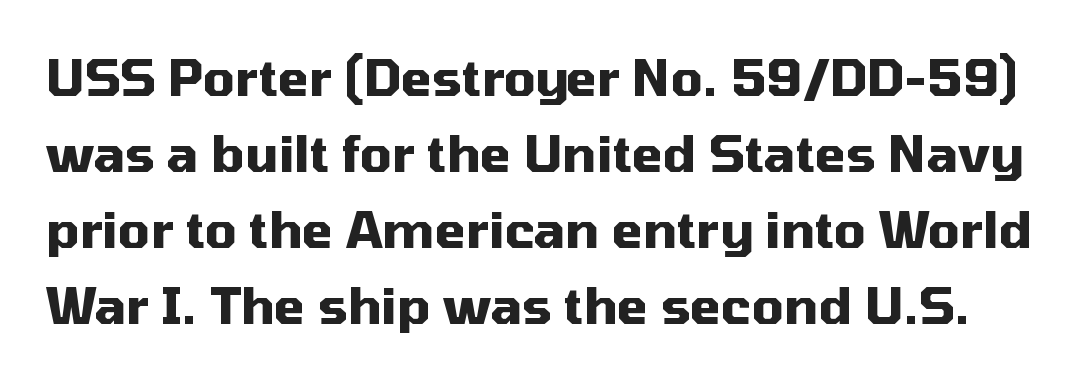
{"serif": "no", "italic": "no", "bold": "yes", "weight": "heavy", "width": "normal", "stroke_contrast": "medium", "x_height": "medium", "monospaced": "no", "underline": "no", "line_spacing": "normal", "line_spacing_ratio": 1.52, "letter_spacing": "normal", "letter_spacing_em": 0.0, "glyph_px": 50}
